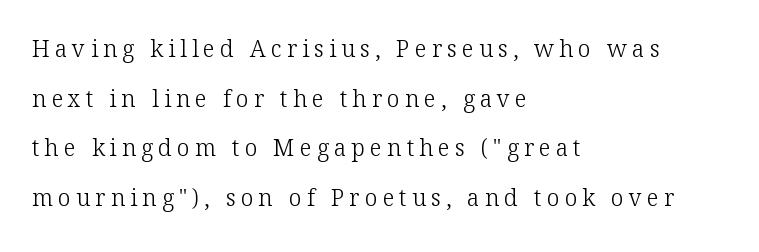
{"italic": "no", "bold": "no", "underline": "no", "align": "left", "line_spacing": "loose", "line_spacing_ratio": 2.16, "letter_spacing": "wide", "letter_spacing_em": 0.22, "glyph_px": 23}
